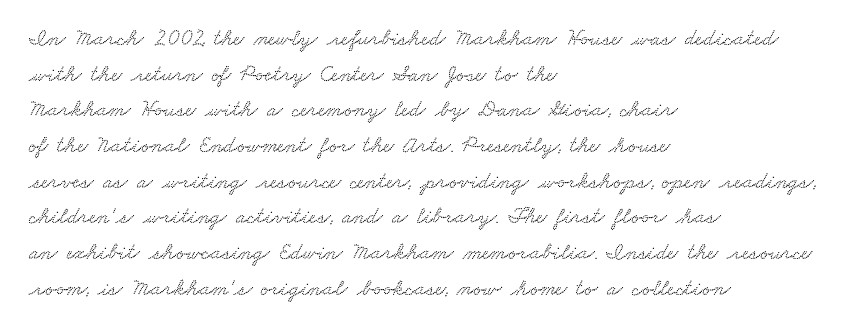
{"underline": "no", "align": "left", "line_spacing": "normal", "line_spacing_ratio": 1.55, "letter_spacing": "normal", "letter_spacing_em": 0.0, "glyph_px": 23}
